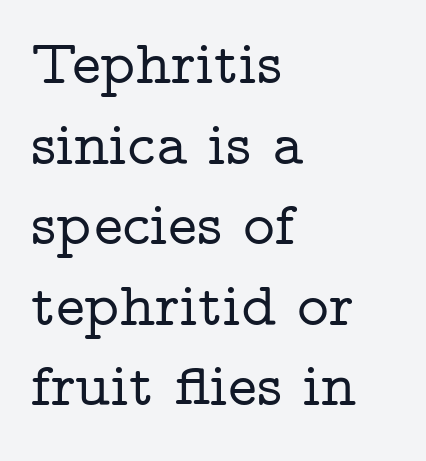
The image shows 61 px wide serif type, upright; set left-aligned, normal line spacing (1.32x), normal letter spacing, not underlined; low stroke contrast and a medium x-height.
